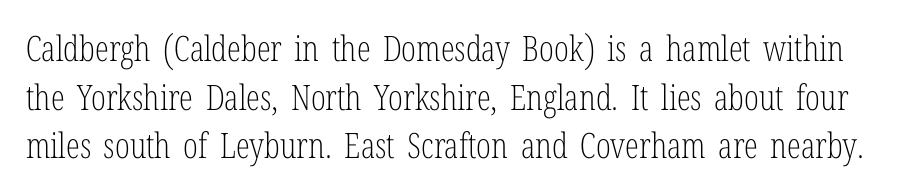
Q: Is the text bold? A: No.
Q: Is the text italic (slanted)? A: No, it is upright.
Q: Is the typeface a serif or a sans-serif typeface? A: Serif.
Q: Is the text underlined? A: No.
Q: Is the spacing between letters normal or unusually wide? A: Normal.
Q: Is the spacing between lines tight, normal or loose? A: Normal.
Q: Width (condensed, normal, or wide)? A: Condensed.
Q: Stroke contrast? A: Low.
Q: x-height? A: Medium.
Q: Monospaced? A: No.
